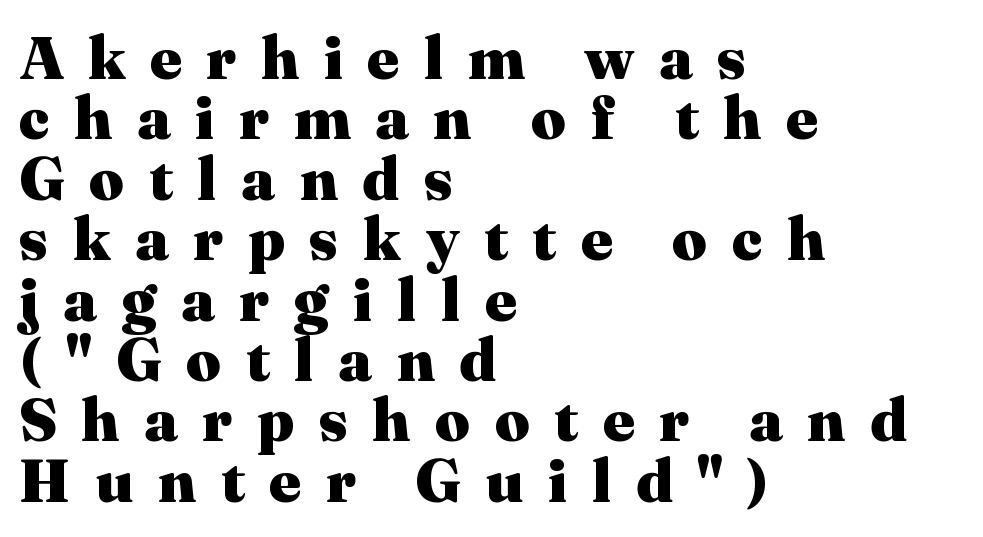
The image shows 61 px heavy serif type, upright; set left-aligned, tight line spacing (0.99x), unusually wide letter spacing (+0.4 em), not underlined; medium stroke contrast and a medium x-height.
